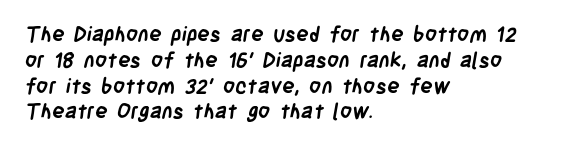
The image shows 21 px bold type; set left-aligned, line spacing 1.23x, normal letter spacing, not underlined.
